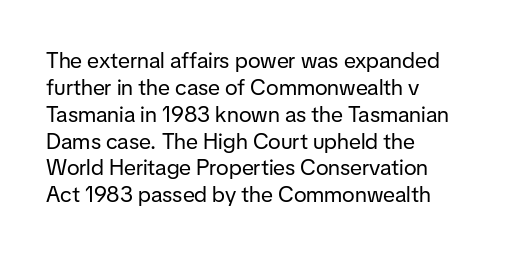
Q: Is the text bold? A: No.
Q: Is the text italic (slanted)? A: No, it is upright.
Q: Is the text underlined? A: No.
Q: How is the paragraph aligned? A: Left-aligned.
Q: Is the spacing between letters normal or unusually wide? A: Normal.
